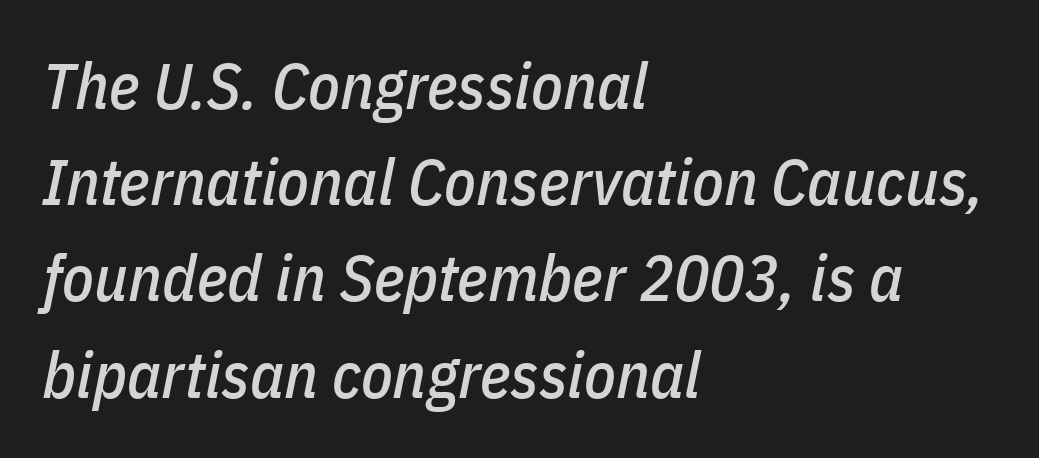
The rendering applies a slant to the glyphs. The rendering uses natural spacing where letterforms have individual widths. The lines sit at an ordinary, default distance from one another. Glyph-to-glyph distance matches everyday printed text.
